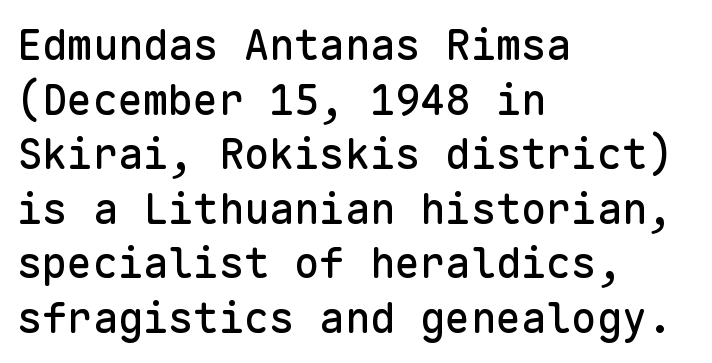
Q: Is the text italic (slanted)? A: No, it is upright.
Q: Is the typeface a serif or a sans-serif typeface? A: Sans-serif.
Q: Is the text underlined? A: No.
Q: How is the paragraph aligned? A: Left-aligned.
Q: Is the spacing between letters normal or unusually wide? A: Normal.
Q: Is the spacing between lines tight, normal or loose? A: Normal.
Q: Width (condensed, normal, or wide)? A: Normal.
Q: Stroke contrast? A: Low.
Q: x-height? A: Medium.
Q: Monospaced? A: Yes.
